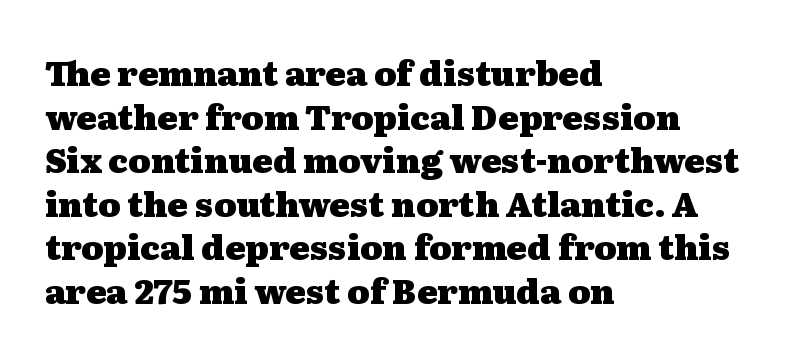
The leading is moderate, giving the passage an even texture. Check where the strokes stop: tiny serifs finish them off. The passage shown is emphatically bold. The lines in this sample share a left origin and differ only in where they stop. Any mark beneath the type? The region is blank. The lettering holds an erect, upright posture throughout.
